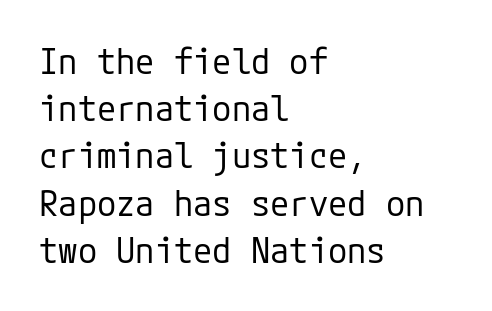
Vertically, the passage feels balanced, rows spaced as you'd expect. Words appear dense and cohesive because spacing is normal. Weight: in the light-to-regular range. This rendering uses left alignment, leaving the right contour irregular. The typeface chosen for these lines omits serifs. Rendered with straight, roman letterforms.
